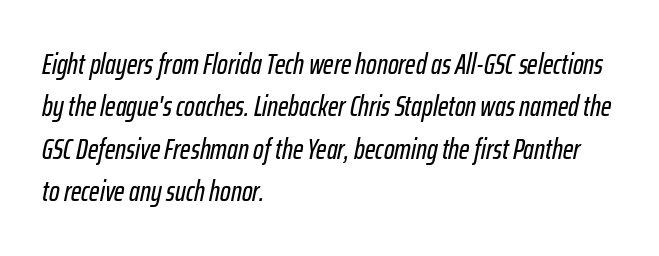
Q: Is the text italic (slanted)? A: Yes, it leans right by about 12 degrees.
Q: Is the text underlined? A: No.
Q: How is the paragraph aligned? A: Left-aligned.
Q: Is the spacing between letters normal or unusually wide? A: Normal.
Q: Is the spacing between lines tight, normal or loose? A: Normal.
Q: Width (condensed, normal, or wide)? A: Condensed.
Q: Stroke contrast? A: Low.
Q: x-height? A: Medium.
Q: Monospaced? A: No.
